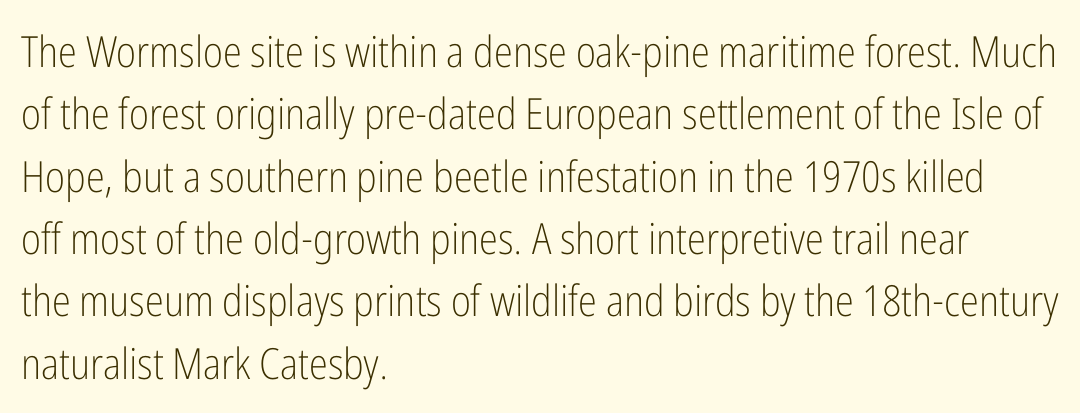
Compared with a typical body face, this is equally light or lighter still. Does the lettering tilt? It doesn't — this is upright. The face used here is a sans, in the tradition of grotesques and geometrics. Reading down the column, the eye jumps a familiar distance to each next line. The rendering uses natural spacing where letterforms have individual widths.
